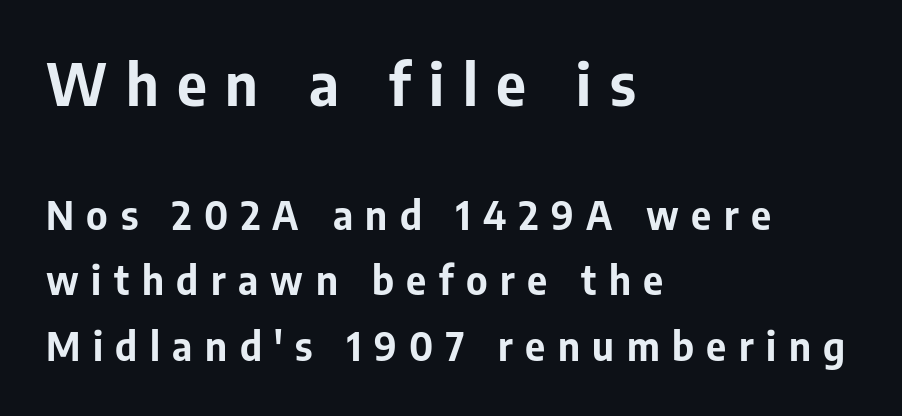
Q: Is the text bold? A: Yes.
Q: Is the text italic (slanted)? A: No, it is upright.
Q: Is the typeface a serif or a sans-serif typeface? A: Sans-serif.
Q: Is the text underlined? A: No.
Q: How is the paragraph aligned? A: Left-aligned.
Q: Is the spacing between letters normal or unusually wide? A: Unusually wide.
Q: Is the spacing between lines tight, normal or loose? A: Normal.
Q: Which block of text is set in a larger size, the first (top) or the second (bottom)? A: The first (top) one.
Q: Width (condensed, normal, or wide)? A: Normal.
Q: Stroke contrast? A: Low.
Q: x-height? A: Medium.
Q: Monospaced? A: No.
